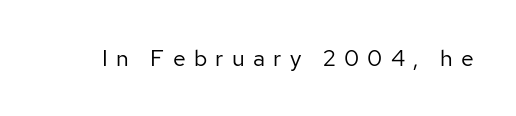
The image shows 23 px text type, upright; set unusually wide letter spacing (+0.36 em), not underlined.
